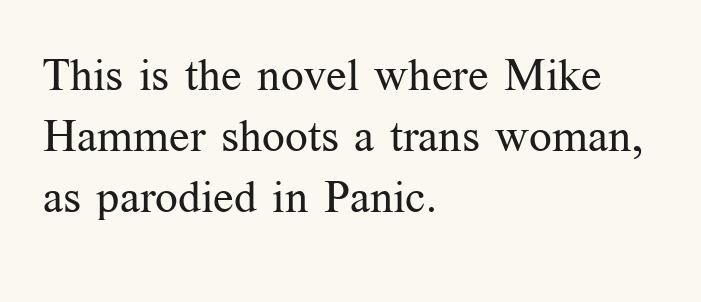
The image shows 45 px regular-weight serif type, upright; set left-aligned, normal line spacing (1.36x), normal letter spacing, not underlined; medium stroke contrast and a medium x-height.
